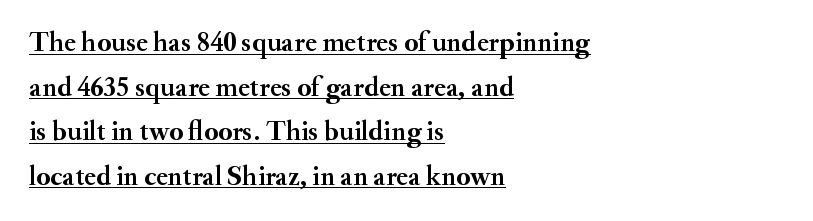
Normally led — the rows are evenly, conventionally spaced. A continuous stroke trails under the words, as in a hyperlink. These lines are rendered in a variable-pitch font. These words are printed bold, with thick strokes throughout. A typesetter would mark this as roman, not italic.
